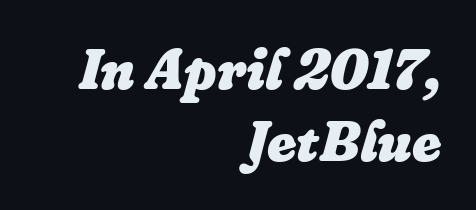
The image shows 56 px heavy type, italic (leaning right); set right-aligned, normal line spacing (1.28x), normal letter spacing, not underlined; low stroke contrast and a medium x-height.
